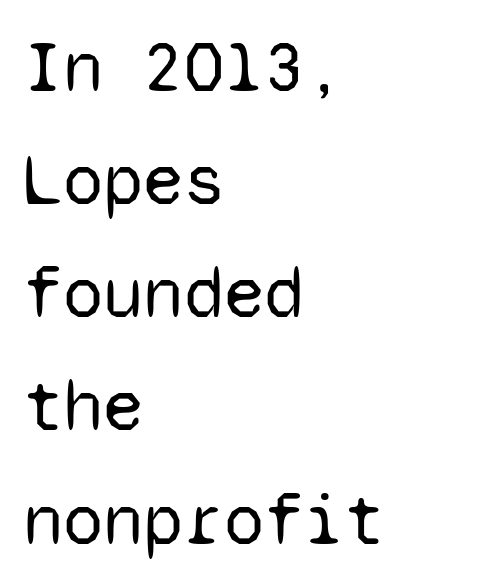
The rendering uses typewriter-style spacing with identical character cells. The rendering anchors every line to the left-hand side. Is the type heavy? It reads as light-to-regular instead. Type style note: lacks serifs.
